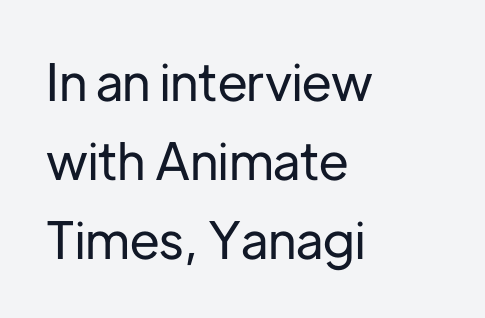
The type is set solid horizontally, with unmodified tracking. Serif or sans? Sans — the stroke terminals are bare. Words float on clear page, feet unadorned. In CSS terms this would be text-align: left. The face used here is proportionally spaced, like ordinary book or web type. Vertical spacing — default.
